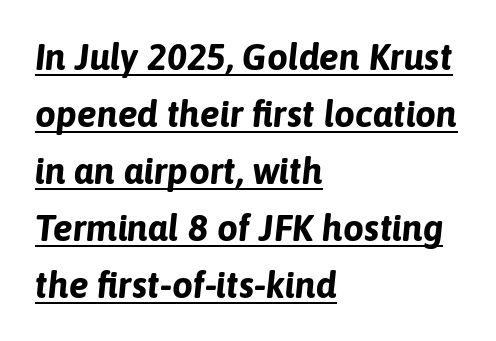
Summary of weight: heavy, a full bold. Every word sits above its own underline. Line starts are locked; line ends wander. Compared with ordinary roman type, these characters are visibly tilted. Spacing verdict: proportional, widths tailored to each character. Glyph-to-glyph distance matches everyday printed text.
